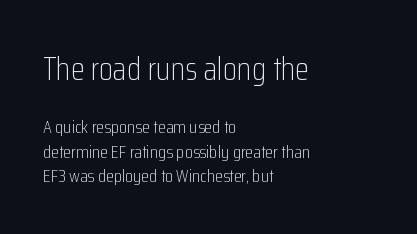
Q: Is the text bold? A: No.
Q: Is the text italic (slanted)? A: No, it is upright.
Q: Is the typeface a serif or a sans-serif typeface? A: Sans-serif.
Q: Is the text underlined? A: No.
Q: How is the paragraph aligned? A: Left-aligned.
Q: Is the spacing between letters normal or unusually wide? A: Normal.
Q: Is the spacing between lines tight, normal or loose? A: Normal.
Q: Which block of text is set in a larger size, the first (top) or the second (bottom)? A: The first (top) one.
Q: Width (condensed, normal, or wide)? A: Condensed.
Q: Stroke contrast? A: Low.
Q: x-height? A: Medium.
Q: Monospaced? A: No.
